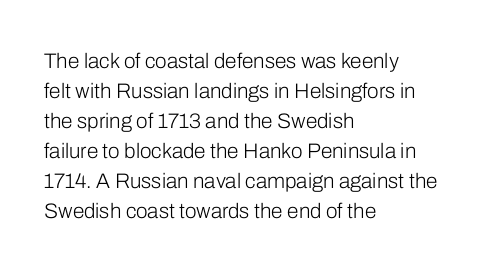
Q: Is the text bold? A: No.
Q: Is the text italic (slanted)? A: No, it is upright.
Q: Is the text underlined? A: No.
Q: How is the paragraph aligned? A: Left-aligned.
Q: Is the spacing between letters normal or unusually wide? A: Normal.
Q: Is the spacing between lines tight, normal or loose? A: Normal.
